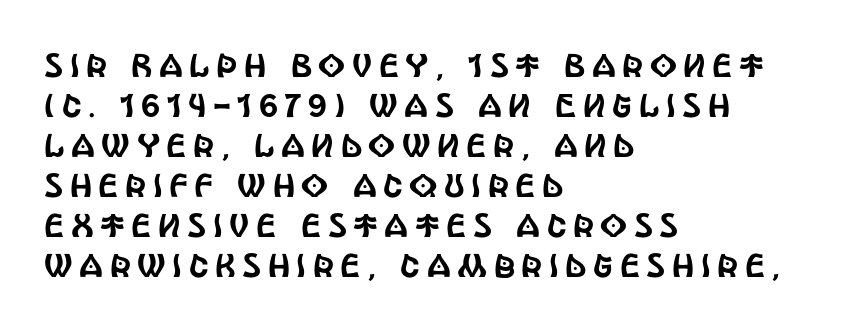
{"serif": "no", "italic": "no", "width": "condensed", "x_height": "large", "monospaced": "no", "underline": "no", "align": "left", "line_spacing_ratio": 1.21, "letter_spacing": "wide", "letter_spacing_em": 0.2, "glyph_px": 33}
